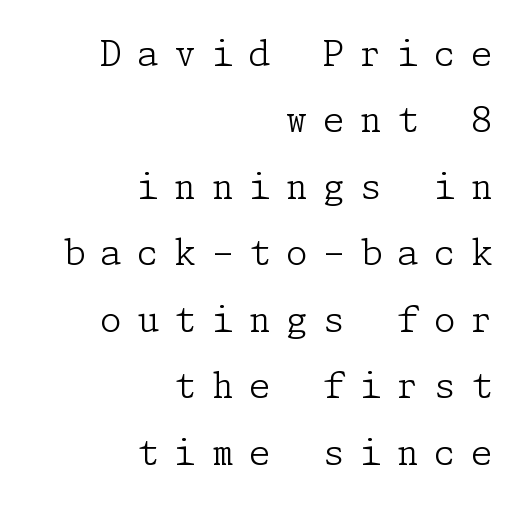
Q: Is the text bold? A: No.
Q: Is the text italic (slanted)? A: No, it is upright.
Q: Is the typeface a serif or a sans-serif typeface? A: Serif.
Q: Is the text underlined? A: No.
Q: How is the paragraph aligned? A: Right-aligned.
Q: Is the spacing between letters normal or unusually wide? A: Unusually wide.
Q: Is the spacing between lines tight, normal or loose? A: Loose.
Q: Width (condensed, normal, or wide)? A: Normal.
Q: Stroke contrast? A: Low.
Q: x-height? A: Medium.
